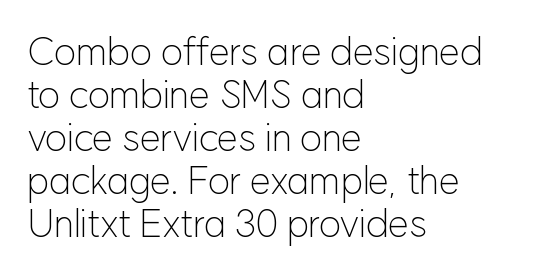
{"serif": "no", "italic": "no", "bold": "no", "weight": "light", "width": "normal", "stroke_contrast": "low", "x_height": "medium", "monospaced": "no", "underline": "no", "align": "left", "line_spacing": "tight", "line_spacing_ratio": 1.13, "letter_spacing": "normal", "letter_spacing_em": 0.0, "glyph_px": 38}
